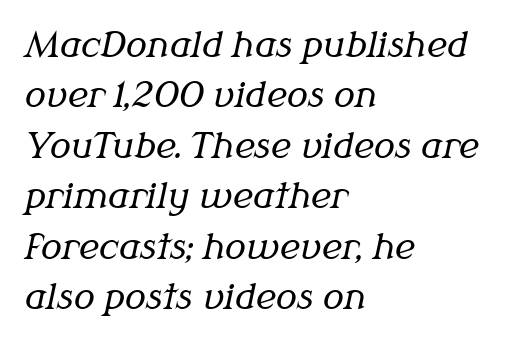
{"serif": "yes", "italic": "yes", "lean": "right", "slant_degrees": 12, "bold": "no", "weight": "regular", "width": "normal", "stroke_contrast": "medium", "x_height": "medium", "monospaced": "no", "underline": "no", "align": "left", "line_spacing": "normal", "line_spacing_ratio": 1.44, "letter_spacing": "normal", "letter_spacing_em": 0.0, "glyph_px": 35}
